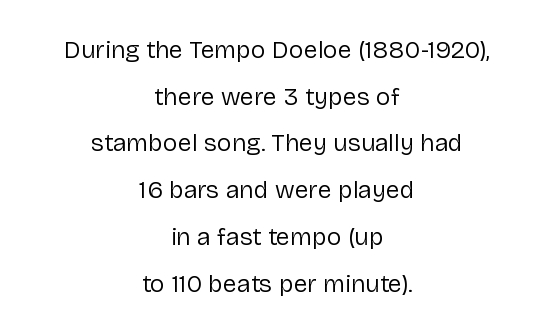
The image shows 25 px text type, upright; set centered, line spacing 1.87x, normal letter spacing, not underlined.
